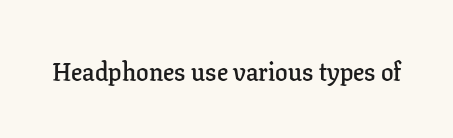
The letters stand upright; this is a roman face. Words appear dense and cohesive because spacing is normal. What weight is shown? A semibold, between regular and bold. The passage shown is not underscored anywhere.
